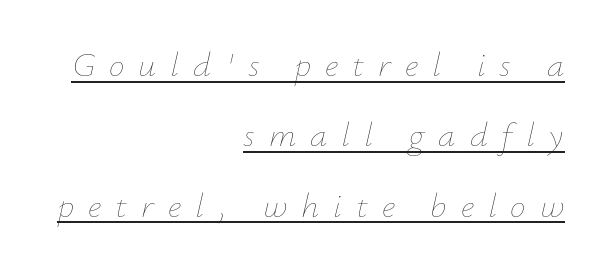
{"italic": "yes", "lean": "right", "slant_degrees": 12, "bold": "no", "weight": "thin", "width": "normal", "stroke_contrast": "low", "x_height": "small", "monospaced": "no", "underline": "yes", "align": "right", "line_spacing": "loose", "line_spacing_ratio": 2.01, "letter_spacing": "wide", "letter_spacing_em": 0.4, "glyph_px": 35}
